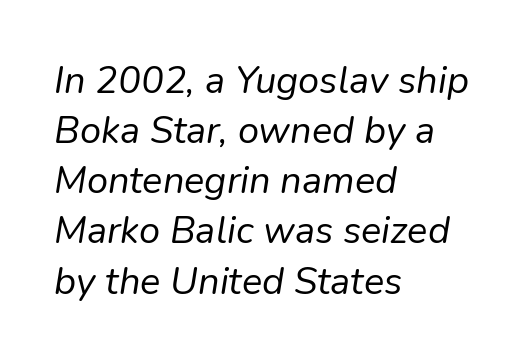
Q: Is the text bold? A: No.
Q: Is the text italic (slanted)? A: Yes, it leans right by about 9 degrees.
Q: Is the text underlined? A: No.
Q: How is the paragraph aligned? A: Left-aligned.
Q: Is the spacing between letters normal or unusually wide? A: Normal.
Q: Is the spacing between lines tight, normal or loose? A: Normal.
Q: Width (condensed, normal, or wide)? A: Normal.
Q: Stroke contrast? A: Low.
Q: x-height? A: Medium.
Q: Monospaced? A: No.
